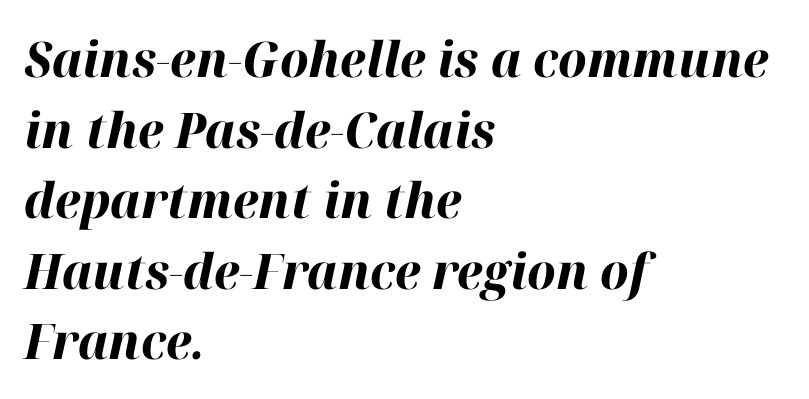
The image shows 49 px bold type, italic (leaning right); set left-aligned, normal line spacing (1.44x), normal letter spacing, not underlined; high stroke contrast and a medium x-height.
